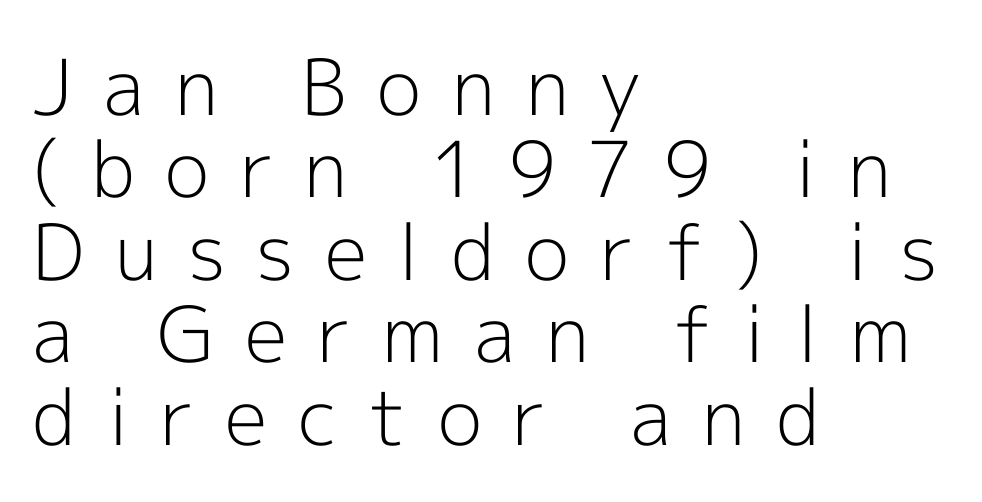
The image shows 77 px light sans-serif type, upright; set left-aligned, tight line spacing (1.07x), unusually wide letter spacing (+0.4 em), not underlined; a medium x-height.
